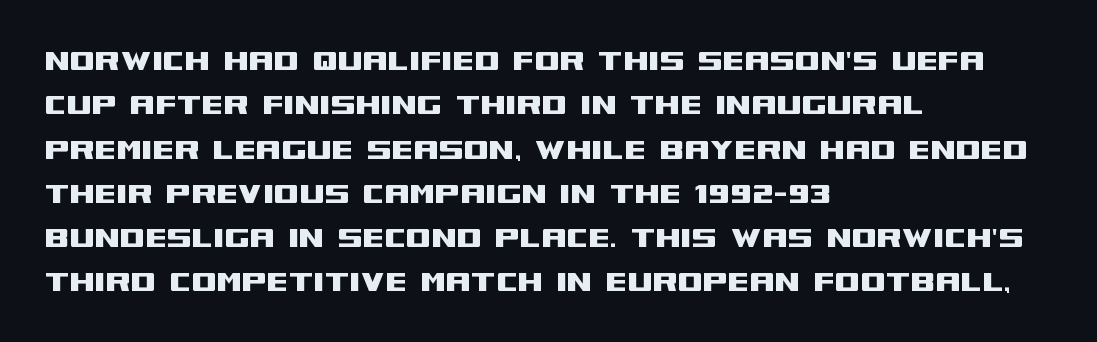
Q: Is the text italic (slanted)? A: No, it is upright.
Q: Is the typeface a serif or a sans-serif typeface? A: Sans-serif.
Q: Is the text underlined? A: No.
Q: How is the paragraph aligned? A: Left-aligned.
Q: Is the spacing between letters normal or unusually wide? A: Normal.
Q: Width (condensed, normal, or wide)? A: Wide.
Q: Stroke contrast? A: Medium.
Q: x-height? A: Large.
Q: Monospaced? A: No.
